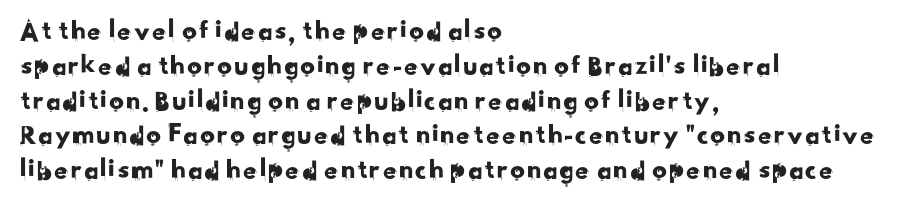
Q: Is the typeface a serif or a sans-serif typeface? A: Sans-serif.
Q: Is the text underlined? A: No.
Q: How is the paragraph aligned? A: Left-aligned.
Q: Is the spacing between letters normal or unusually wide? A: Normal.
Q: Width (condensed, normal, or wide)? A: Normal.
Q: Stroke contrast? A: Low.
Q: x-height? A: Small.
Q: Monospaced? A: No.
